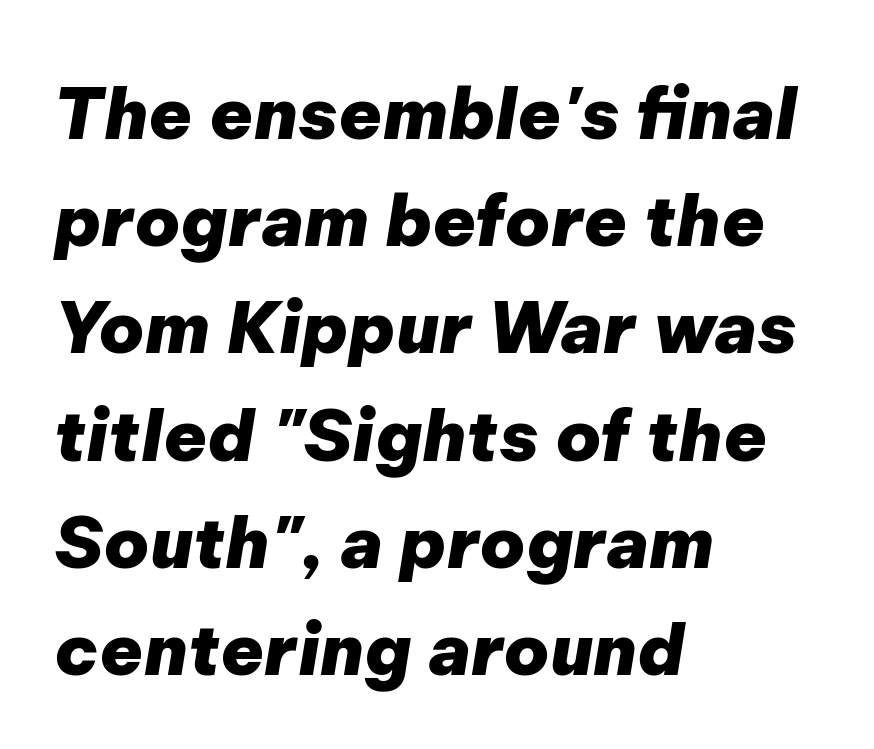
Q: Is the text bold? A: Yes.
Q: Is the text italic (slanted)? A: Yes, it leans right by about 9 degrees.
Q: Is the text underlined? A: No.
Q: How is the paragraph aligned? A: Left-aligned.
Q: Is the spacing between letters normal or unusually wide? A: Normal.
Q: Is the spacing between lines tight, normal or loose? A: Normal.
Q: Width (condensed, normal, or wide)? A: Normal.
Q: Stroke contrast? A: Low.
Q: x-height? A: Medium.
Q: Monospaced? A: No.
